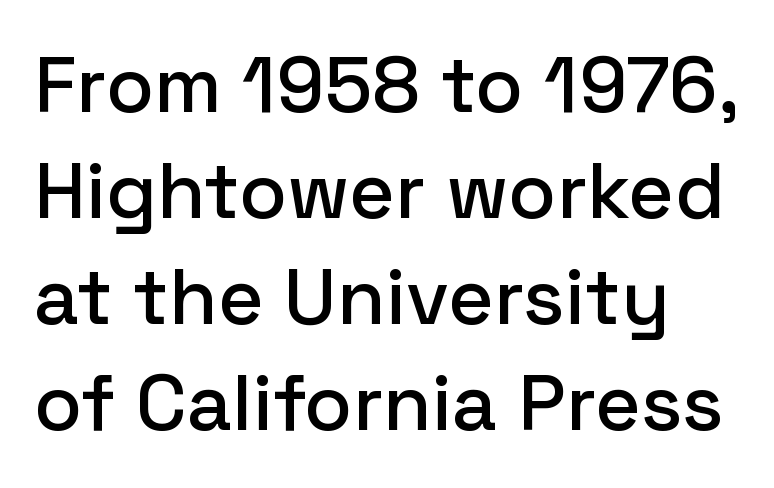
Q: Is the text italic (slanted)? A: No, it is upright.
Q: Is the typeface a serif or a sans-serif typeface? A: Sans-serif.
Q: Is the text underlined? A: No.
Q: Is the spacing between letters normal or unusually wide? A: Normal.
Q: Is the spacing between lines tight, normal or loose? A: Normal.
Q: Width (condensed, normal, or wide)? A: Normal.
Q: Stroke contrast? A: Low.
Q: x-height? A: Medium.
Q: Monospaced? A: No.
